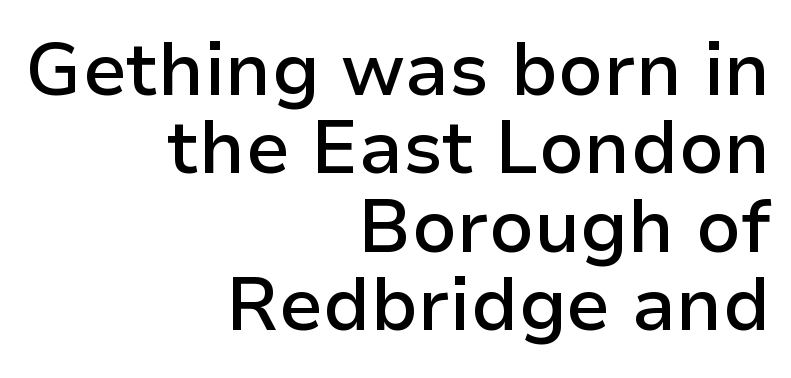
The image shows 74 px semibold sans-serif type, upright; set right-aligned, tight line spacing (1.06x), normal letter spacing, not underlined; low stroke contrast and a medium x-height.
